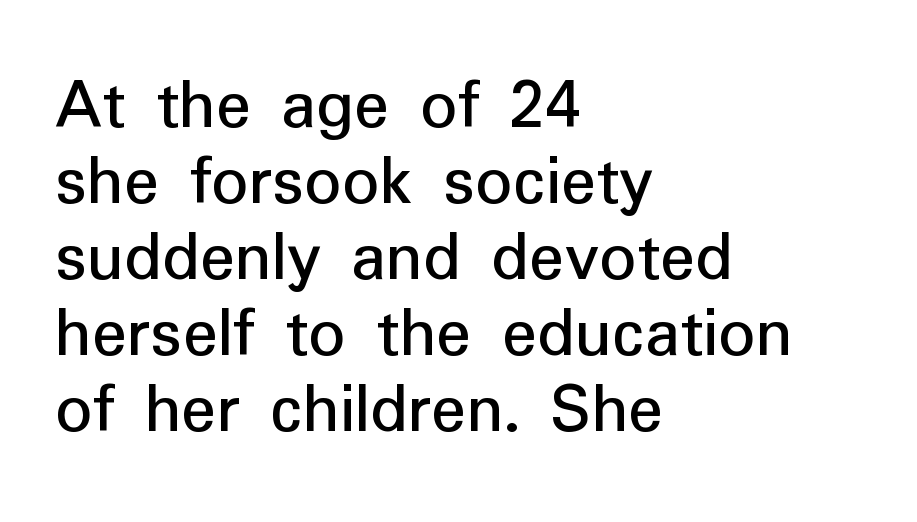
The image shows 73 px sans-serif type, upright; set left-aligned, tight line spacing (1.04x), normal letter spacing, not underlined; low stroke contrast and a medium x-height.
